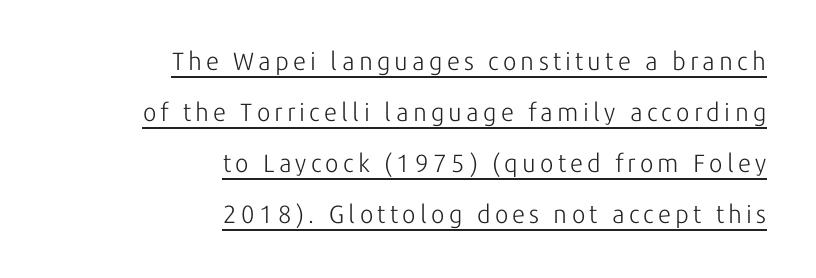
{"italic": "no", "bold": "no", "underline": "yes", "align": "right", "line_spacing": "loose", "line_spacing_ratio": 2.04, "glyph_px": 25}
